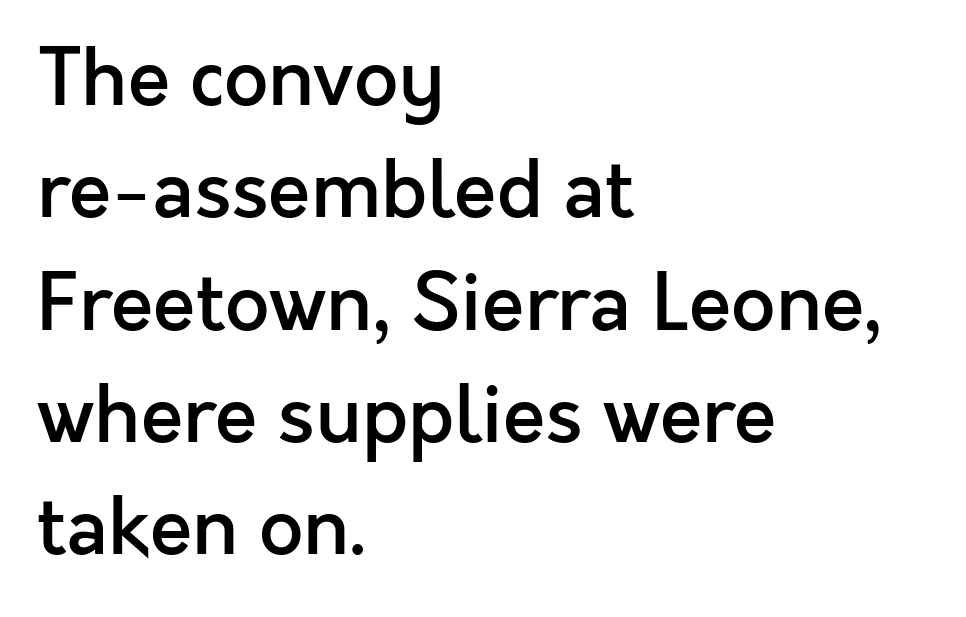
The typesetter chose a ragged-right arrangement here. Look at the tracking — it's just the regular setting, nothing added. The designer went with a sans here, leaving each stem footless. The block of text has a typical density, with ordinary space between rows.
